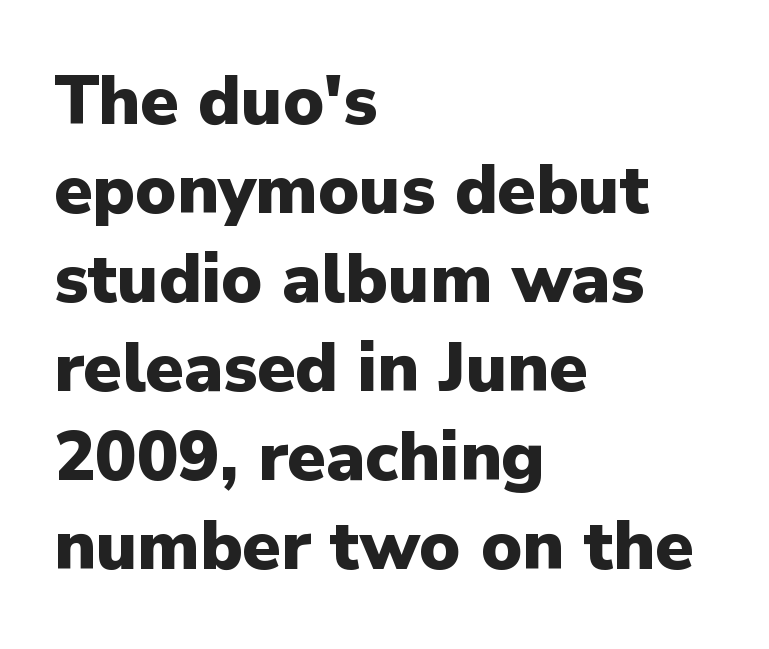
Posture: straight, roman, zero tilt. Regarding serifs, this sample does without them. Is the letter spacing exaggerated? No — it looks like the ordinary default. Does the weight exceed regular? Yes, all the way to bold.
